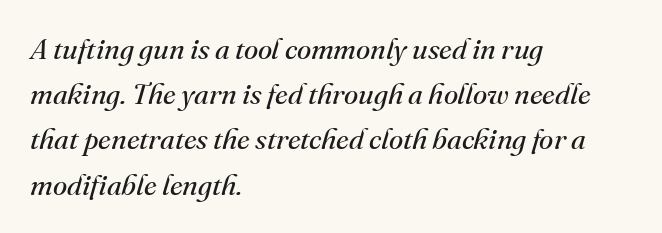
{"serif": "yes", "italic": "yes", "lean": "right", "slant_degrees": 16, "bold": "no", "weight": "regular", "width": "normal", "stroke_contrast": "medium", "x_height": "small", "monospaced": "no", "underline": "no", "align": "left", "line_spacing": "normal", "line_spacing_ratio": 1.56, "letter_spacing": "normal", "letter_spacing_em": 0.0, "glyph_px": 29}
